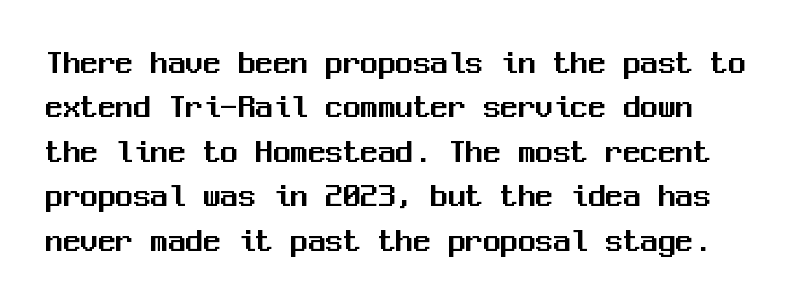
{"serif": "no", "italic": "no", "width": "normal", "stroke_contrast": "medium", "x_height": "medium", "monospaced": "yes", "underline": "no", "line_spacing": "normal", "line_spacing_ratio": 1.27, "letter_spacing": "normal", "letter_spacing_em": 0.0, "glyph_px": 35}
